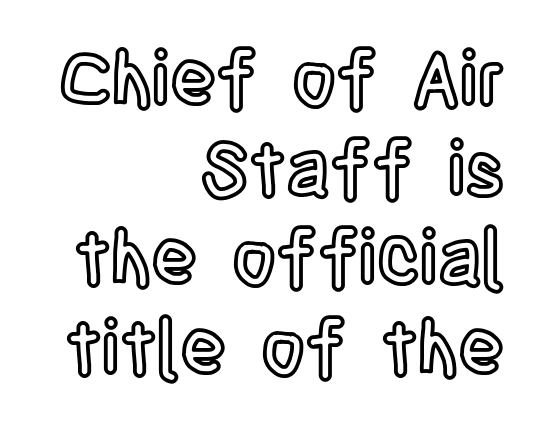
The image shows 76 px condensed type, upright; set right-aligned, line spacing 1.18x, normal letter spacing, not underlined; a large x-height.
